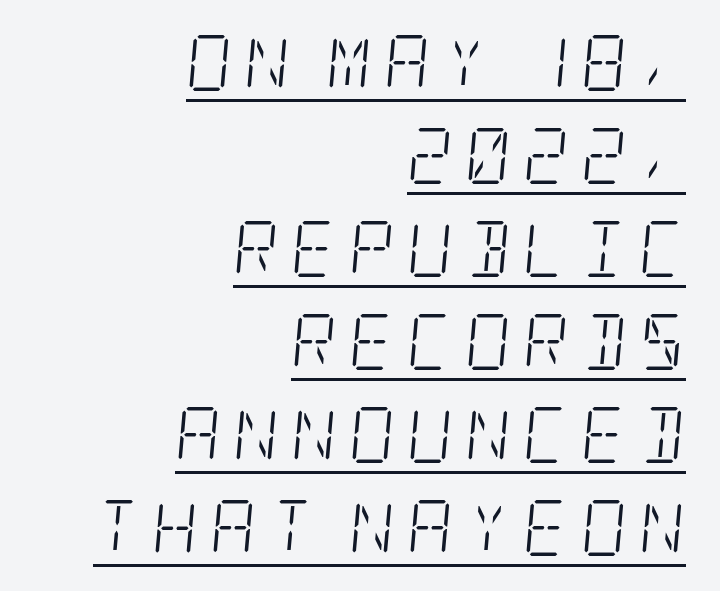
Teacher's note: observe the even right margin — that is flush-right alignment. The passage shown is underscored from start to finish. The text carries the slant typical of an italic or oblique font. In terms of leading, this rendering sits right in the middle. Stems and bowls with no extra thickness — not bold.
